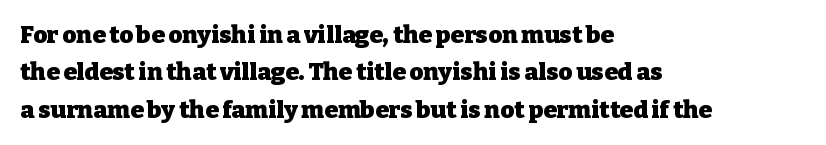
The image shows 24 px bold type, upright; set left-aligned, normal line spacing (1.56x), normal letter spacing, not underlined.
